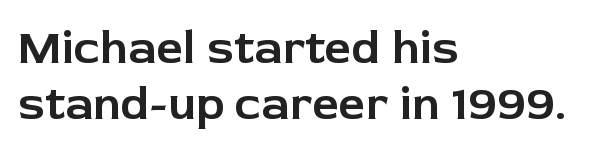
Q: Is the text italic (slanted)? A: No, it is upright.
Q: Is the typeface a serif or a sans-serif typeface? A: Sans-serif.
Q: Is the text underlined? A: No.
Q: How is the paragraph aligned? A: Left-aligned.
Q: Is the spacing between letters normal or unusually wide? A: Normal.
Q: Width (condensed, normal, or wide)? A: Normal.
Q: Stroke contrast? A: Low.
Q: x-height? A: Medium.
Q: Monospaced? A: No.
